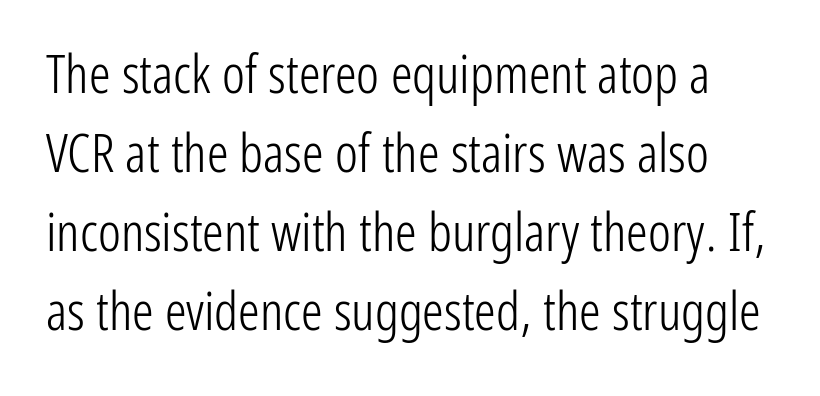
The image shows 54 px light, condensed sans-serif type, upright; set normal line spacing (1.46x), normal letter spacing, not underlined; low stroke contrast and a medium x-height.
